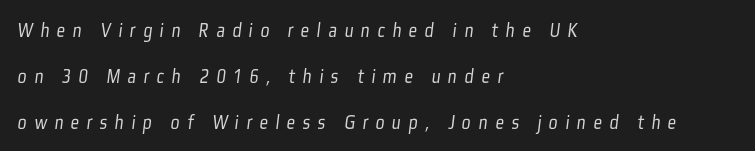
Summary of vertical rhythm: relaxed, with wide interline spacing. Observe the wide spacing: letters keep a clear distance from each other. Reading down the block, your eye returns to a fixed left position each line. Just letters on the line, the space beneath them empty.
